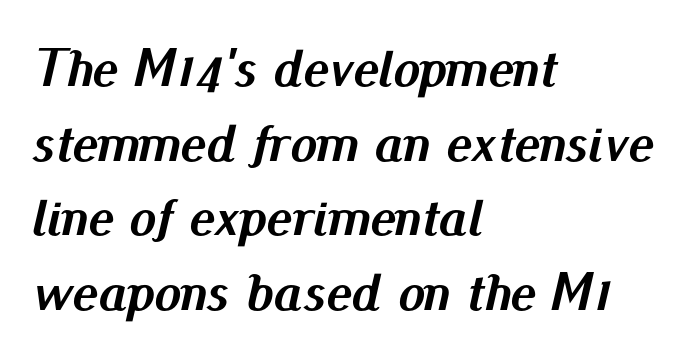
Q: Is the text bold? A: Yes.
Q: Is the text italic (slanted)? A: Yes, it leans right by about 13 degrees.
Q: Is the text underlined? A: No.
Q: How is the paragraph aligned? A: Left-aligned.
Q: Is the spacing between letters normal or unusually wide? A: Normal.
Q: Is the spacing between lines tight, normal or loose? A: Normal.
Q: Width (condensed, normal, or wide)? A: Normal.
Q: Stroke contrast? A: Medium.
Q: x-height? A: Small.
Q: Monospaced? A: No.
